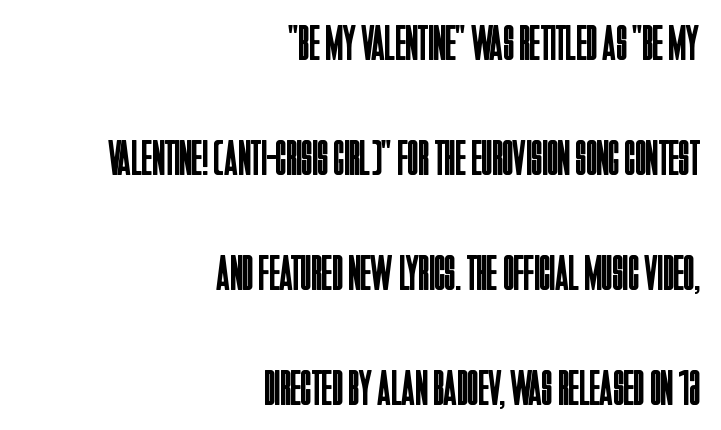
Q: Is the text bold? A: No.
Q: Is the text italic (slanted)? A: No, it is upright.
Q: Is the typeface a serif or a sans-serif typeface? A: Sans-serif.
Q: Is the text underlined? A: No.
Q: How is the paragraph aligned? A: Right-aligned.
Q: Is the spacing between letters normal or unusually wide? A: Normal.
Q: Is the spacing between lines tight, normal or loose? A: Loose.
Q: Width (condensed, normal, or wide)? A: Condensed.
Q: Stroke contrast? A: Low.
Q: x-height? A: Large.
Q: Monospaced? A: No.
